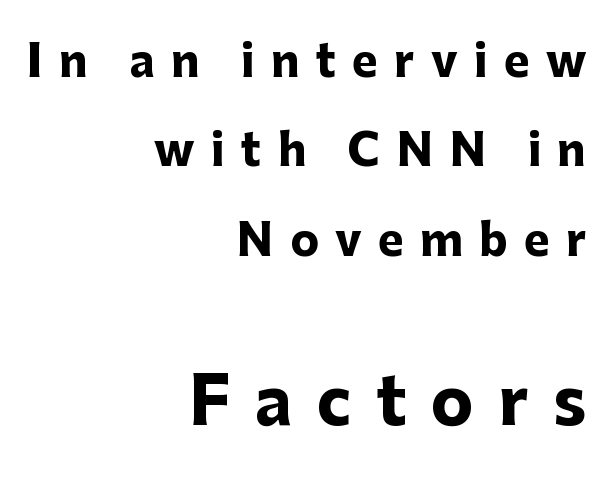
{"serif": "no", "italic": "no", "bold": "yes", "weight": "heavy", "width": "normal", "stroke_contrast": "low", "x_height": "medium", "monospaced": "no", "underline": "no", "align": "right", "line_spacing": "loose", "line_spacing_ratio": 2.08, "letter_spacing": "wide", "letter_spacing_em": 0.38, "larger_block": "second", "size_ratio": 1.49, "glyph_px": 64}
